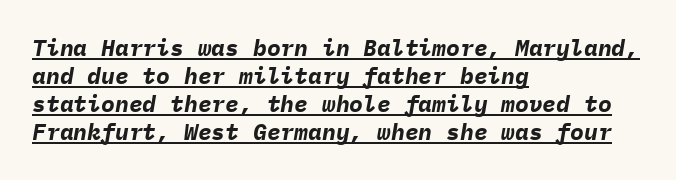
Strong, thick strokes mark this as bold type. There is no visible air inserted between adjacent glyphs. The glyphs look as if they've been sheared to an angle. Where is the straight margin? On the left.
